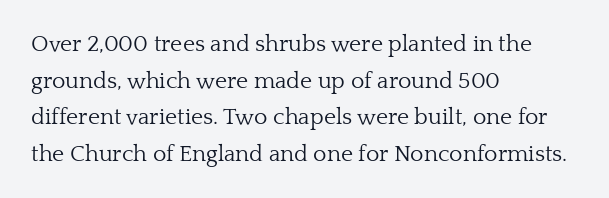
{"italic": "no", "bold": "no", "underline": "no", "align": "left", "line_spacing": "normal", "line_spacing_ratio": 1.59, "letter_spacing": "normal", "letter_spacing_em": 0.0, "glyph_px": 23}
